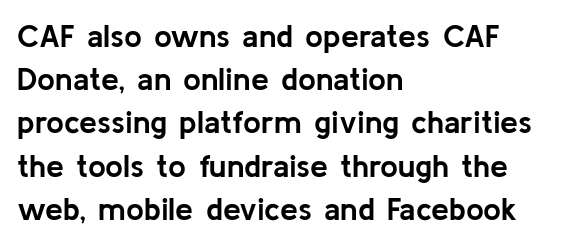
The image shows 32 px semibold sans-serif type, upright; set left-aligned, normal line spacing (1.35x), normal letter spacing, not underlined; low stroke contrast and a medium x-height.
